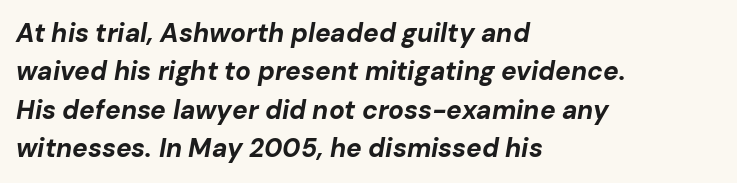
Q: Is the text bold? A: Yes.
Q: Is the text italic (slanted)? A: Yes, it leans right by about 10 degrees.
Q: Is the text underlined? A: No.
Q: How is the paragraph aligned? A: Left-aligned.
Q: Is the spacing between letters normal or unusually wide? A: Normal.
Q: Is the spacing between lines tight, normal or loose? A: Normal.
